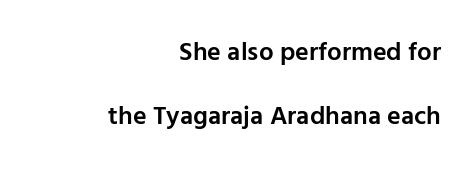
Right-aligned paragraph, ragged on the left. Stems and bowls a touch heavier than normal — semibold. Plain, unruled lines of type. Honestly, the rows look like they've been pulled way apart. Spacing between characters is what you'd get straight out of the box.
